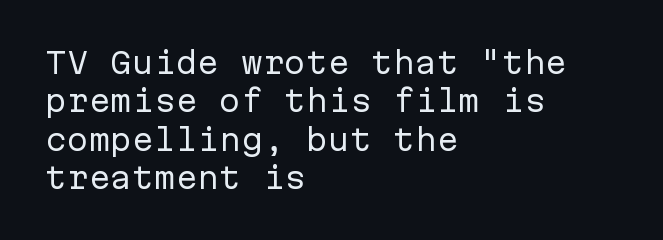
The image shows 29 px regular-weight sans-serif type, upright, monospaced; set left-aligned, normal line spacing (1.32x), normal letter spacing, not underlined; low stroke contrast and a medium x-height.
